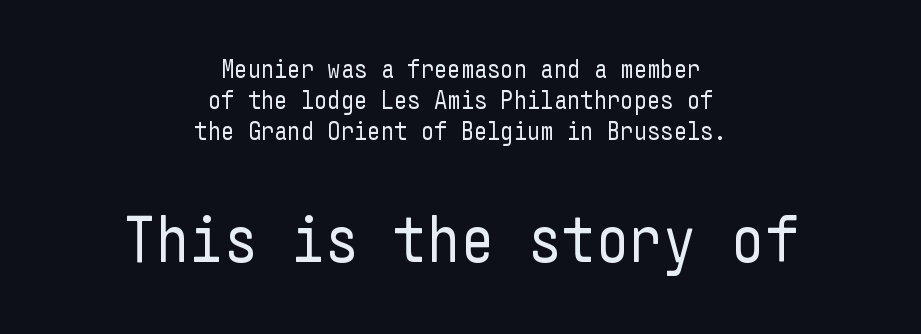
{"serif": "no", "italic": "no", "bold": "no", "weight": "regular", "width": "condensed", "stroke_contrast": "low", "x_height": "medium", "underline": "no", "align": "center", "line_spacing_ratio": 1.2, "letter_spacing": "normal", "letter_spacing_em": 0.0, "larger_block": "second", "size_ratio": 2.54, "glyph_px": 66}
